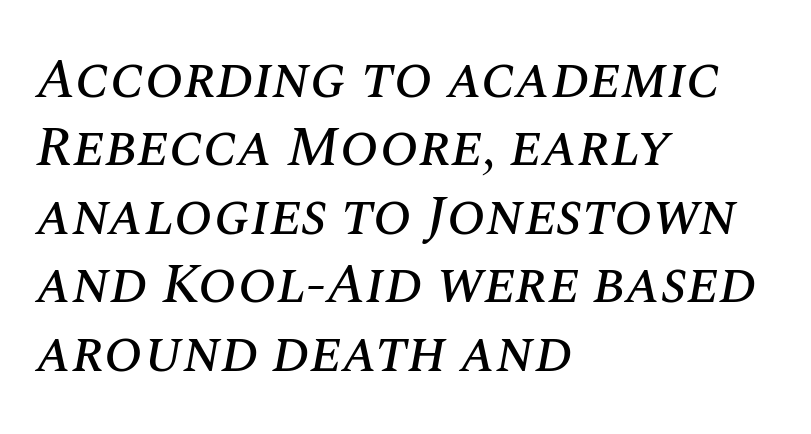
The image shows 57 px text type, italic (leaning right); set left-aligned, line spacing 1.2x, normal letter spacing, not underlined; medium stroke contrast and a large x-height.
